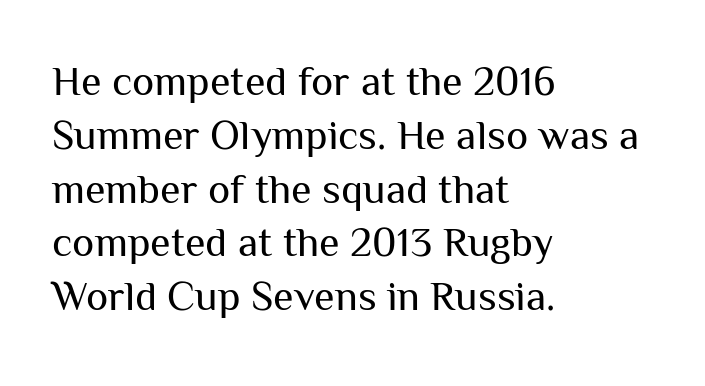
{"serif": "no", "italic": "no", "bold": "no", "weight": "regular", "width": "normal", "stroke_contrast": "medium", "x_height": "medium", "monospaced": "no", "underline": "no", "align": "left", "line_spacing": "normal", "line_spacing_ratio": 1.28, "letter_spacing": "normal", "letter_spacing_em": 0.0, "glyph_px": 42}
